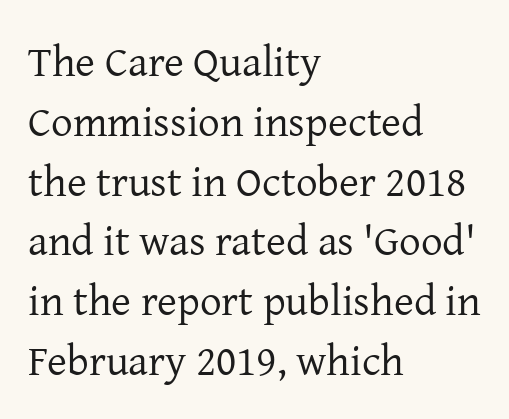
Q: Is the text bold? A: No.
Q: Is the text italic (slanted)? A: No, it is upright.
Q: Is the typeface a serif or a sans-serif typeface? A: Serif.
Q: Is the text underlined? A: No.
Q: How is the paragraph aligned? A: Left-aligned.
Q: Is the spacing between letters normal or unusually wide? A: Normal.
Q: Is the spacing between lines tight, normal or loose? A: Normal.
Q: Width (condensed, normal, or wide)? A: Normal.
Q: Stroke contrast? A: Low.
Q: x-height? A: Medium.
Q: Monospaced? A: No.
